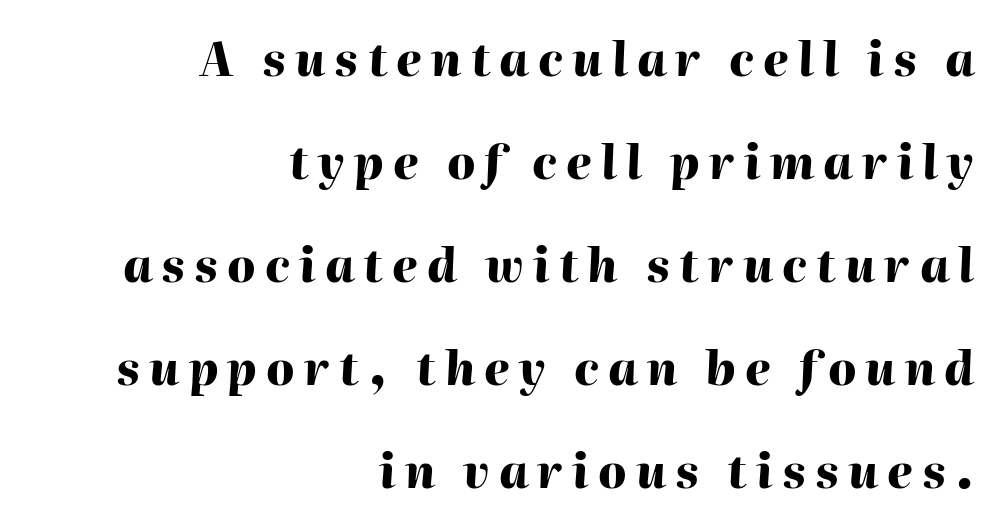
Q: Is the text bold? A: Yes.
Q: Is the text italic (slanted)? A: Yes, it leans right by about 2 degrees.
Q: Is the text underlined? A: No.
Q: How is the paragraph aligned? A: Right-aligned.
Q: Is the spacing between letters normal or unusually wide? A: Unusually wide.
Q: Is the spacing between lines tight, normal or loose? A: Loose.
Q: Width (condensed, normal, or wide)? A: Normal.
Q: Stroke contrast? A: High.
Q: x-height? A: Medium.
Q: Monospaced? A: No.
